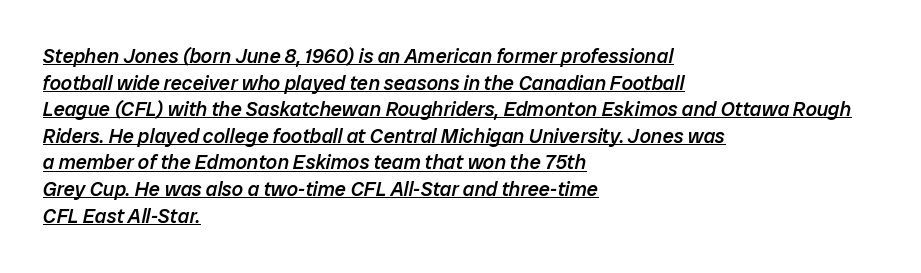
Q: Is the text bold? A: Semi-bold.
Q: Is the text italic (slanted)? A: Yes, it leans right by about 12 degrees.
Q: Is the text underlined? A: Yes.
Q: How is the paragraph aligned? A: Left-aligned.
Q: Is the spacing between letters normal or unusually wide? A: Normal.
Q: Is the spacing between lines tight, normal or loose? A: Normal.
